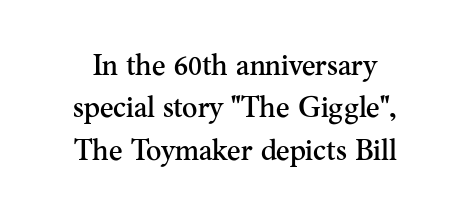
The vertical gap from one line to the next is medium. A typesetter would call this proportional, since set widths differ per character. The baseline area is clear. Nope, not italic — everything's standing straight.
